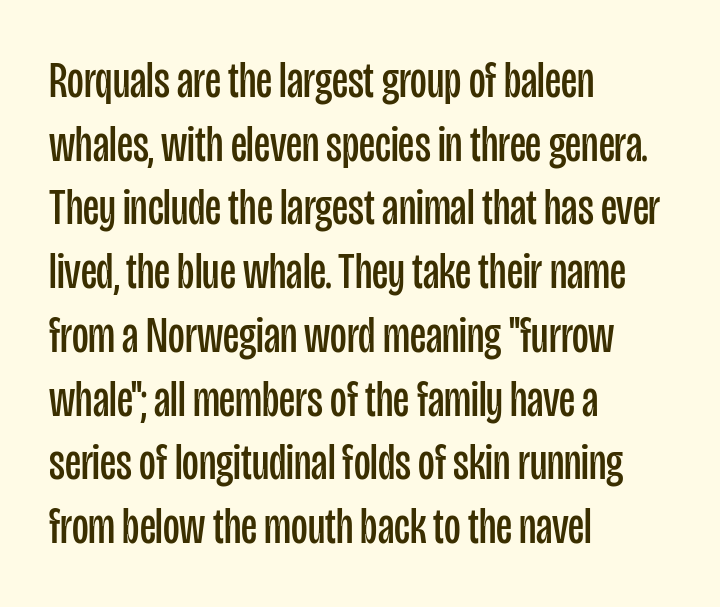
{"serif": "no", "italic": "no", "bold": "no", "weight": "regular", "width": "condensed", "stroke_contrast": "low", "x_height": "large", "monospaced": "no", "underline": "no", "align": "left", "line_spacing": "normal", "line_spacing_ratio": 1.25, "letter_spacing": "normal", "letter_spacing_em": 0.0, "glyph_px": 51}
